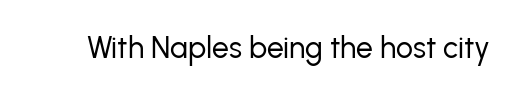
{"serif": "no", "italic": "no", "bold": "no", "weight": "regular", "width": "normal", "stroke_contrast": "low", "x_height": "medium", "monospaced": "no", "underline": "no", "letter_spacing": "normal", "letter_spacing_em": 0.0, "glyph_px": 30}
